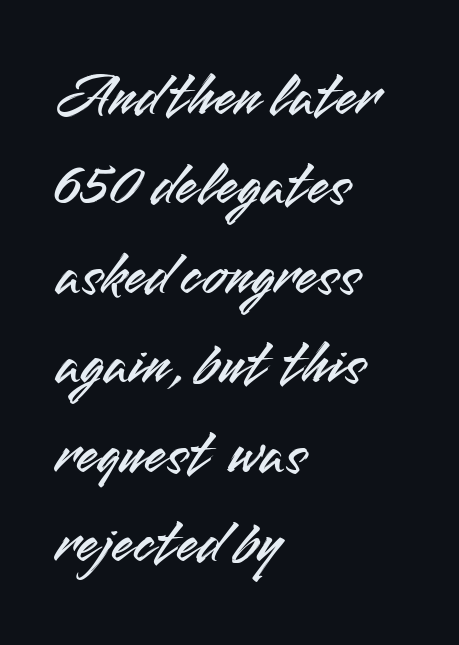
Q: Is the text italic (slanted)? A: Yes.
Q: Is the typeface a serif or a sans-serif typeface? A: Sans-serif.
Q: Is the text underlined? A: No.
Q: How is the paragraph aligned? A: Left-aligned.
Q: Is the spacing between letters normal or unusually wide? A: Normal.
Q: Is the spacing between lines tight, normal or loose? A: Normal.
Q: Width (condensed, normal, or wide)? A: Normal.
Q: Stroke contrast? A: Medium.
Q: x-height? A: Small.
Q: Monospaced? A: No.
